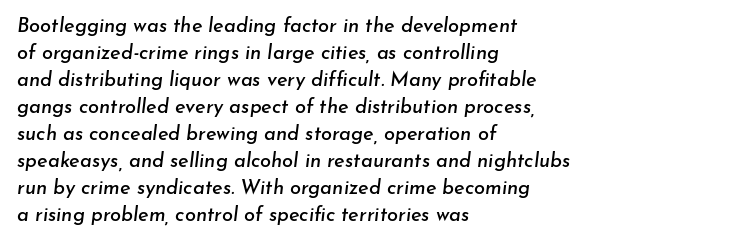
The image shows 20 px text type, italic (leaning right); set left-aligned, normal line spacing (1.35x), normal letter spacing, not underlined.
